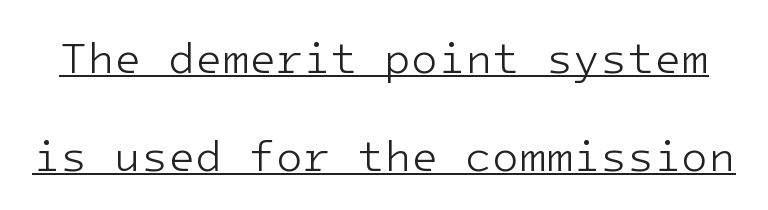
The image shows 44 px light sans-serif type, upright, monospaced; set loose line spacing (2.23x), normal letter spacing, underlined; low stroke contrast and a medium x-height.
